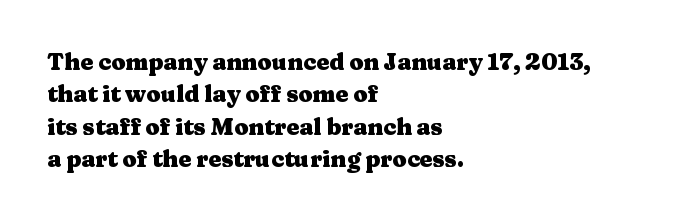
The space directly below the letters is spotless. A dark, heavy texture on the line: the type is bold. Every row of glyphs begins at an identical x-position on the left. Posture: vertical.
